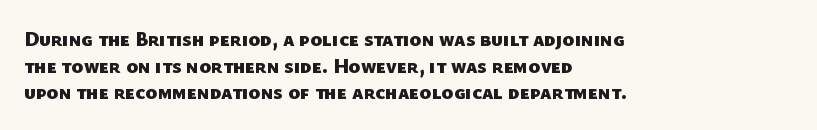
{"bold": "yes", "underline": "no", "align": "left", "line_spacing": "normal", "line_spacing_ratio": 1.33, "letter_spacing": "normal", "letter_spacing_em": 0.0, "glyph_px": 20}
